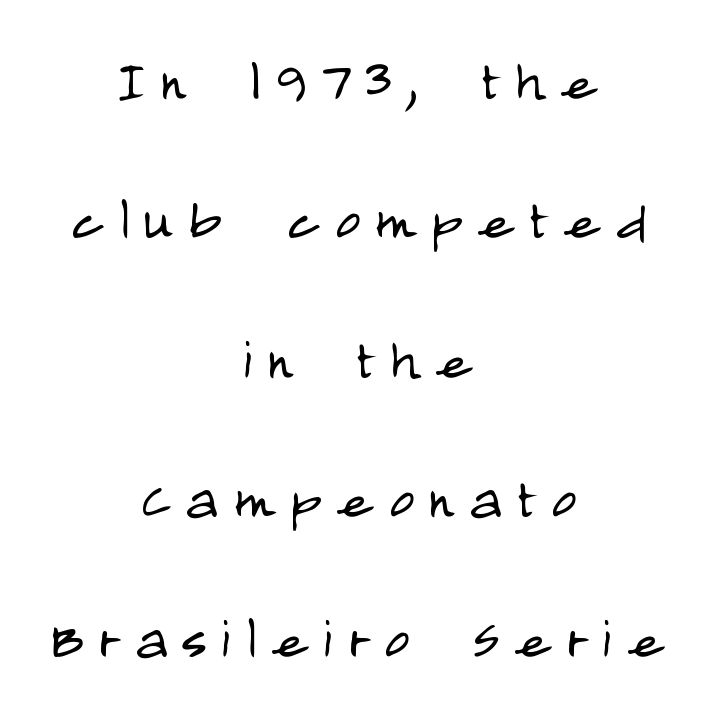
Q: Is the text bold? A: No.
Q: Is the text italic (slanted)? A: No, it is upright.
Q: Is the typeface a serif or a sans-serif typeface? A: Sans-serif.
Q: Is the text underlined? A: No.
Q: How is the paragraph aligned? A: Centered.
Q: Is the spacing between letters normal or unusually wide? A: Unusually wide.
Q: Is the spacing between lines tight, normal or loose? A: Loose.
Q: Width (condensed, normal, or wide)? A: Condensed.
Q: Stroke contrast? A: Low.
Q: x-height? A: Large.
Q: Monospaced? A: No.
